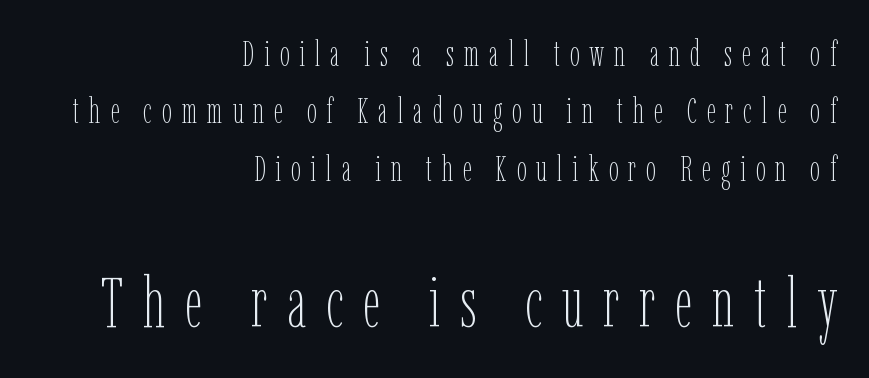
The block of text has a typical density, with ordinary space between rows. The letters advance in unequal steps, a hallmark of proportional type. Each line ends at the same right margin while the left side varies. This rendering widens character spacing well past its baseline value. Is this a heavy cut? Hardly; it is regular or lighter. A roman cut, with each character standing at attention.
